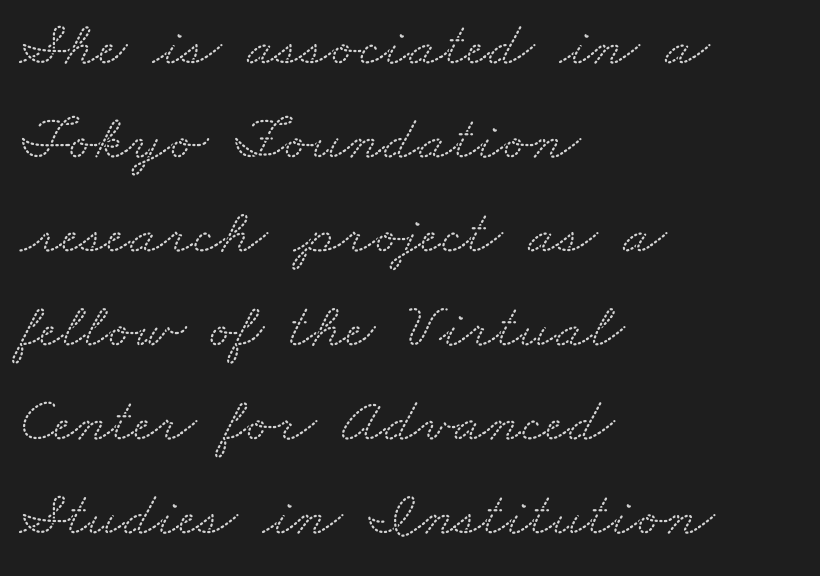
The image shows 64 px wide serif type; set left-aligned, normal line spacing (1.47x), normal letter spacing, not underlined; low stroke contrast and a small x-height.
